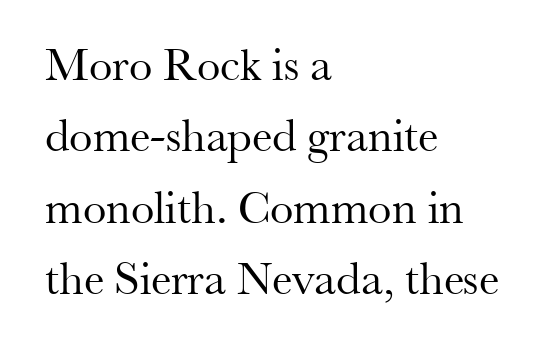
The image shows 47 px regular-weight serif type, upright; set left-aligned, normal line spacing (1.52x), normal letter spacing, not underlined; medium stroke contrast and a small x-height.
